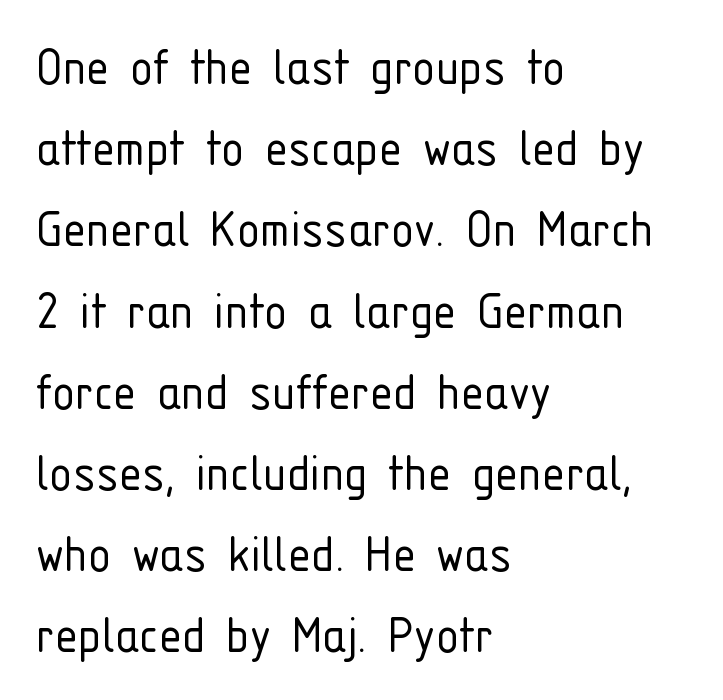
The image shows 58 px light, condensed sans-serif type, upright; set left-aligned, normal line spacing (1.4x), normal letter spacing, not underlined; low stroke contrast and a medium x-height.
